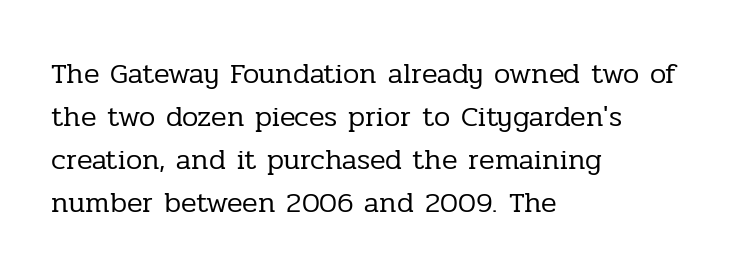
The letterforms sit shoulder to shoulder at normal distance. The passage is arranged the way most books set body copy — flush left. The letters advance in unequal steps, a hallmark of proportional type. Heaviness? Minimal to ordinary, like unemphasized prose. Rendered with straight, roman letterforms.
